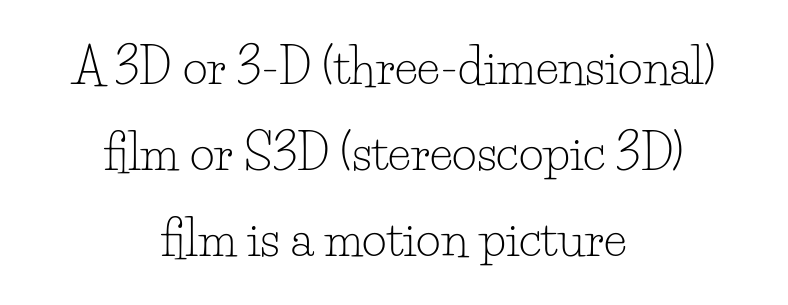
The image shows 48 px light serif type, upright; set centered, line spacing 1.79x, normal letter spacing, not underlined; low stroke contrast and a small x-height.
